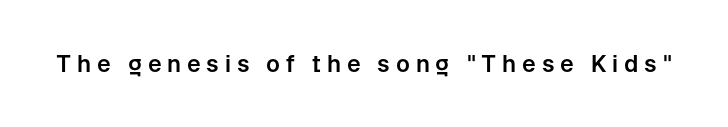
Q: Is the text italic (slanted)? A: No, it is upright.
Q: Is the text underlined? A: No.
Q: Is the spacing between letters normal or unusually wide? A: Unusually wide.
